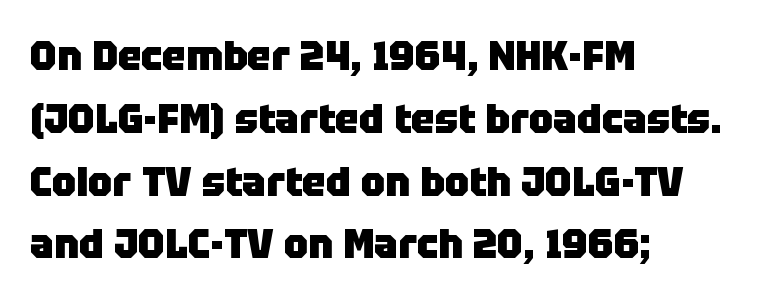
Q: Is the text bold? A: Yes.
Q: Is the text italic (slanted)? A: No, it is upright.
Q: Is the typeface a serif or a sans-serif typeface? A: Sans-serif.
Q: Is the text underlined? A: No.
Q: How is the paragraph aligned? A: Left-aligned.
Q: Is the spacing between letters normal or unusually wide? A: Normal.
Q: Is the spacing between lines tight, normal or loose? A: Normal.
Q: Width (condensed, normal, or wide)? A: Normal.
Q: Stroke contrast? A: Low.
Q: x-height? A: Large.
Q: Monospaced? A: No.
